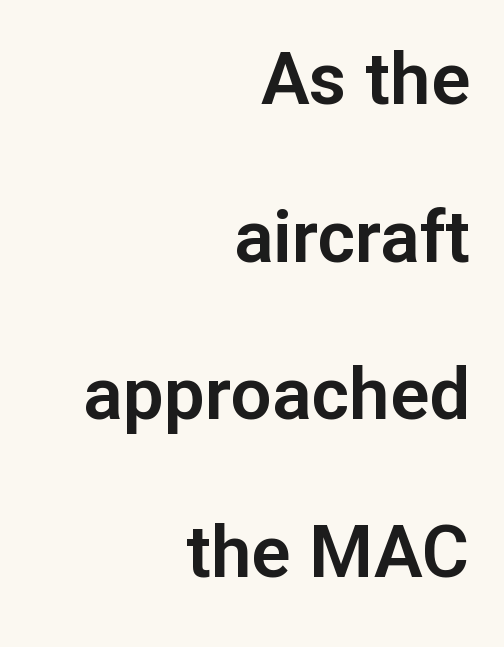
{"serif": "no", "italic": "no", "width": "normal", "stroke_contrast": "low", "x_height": "medium", "monospaced": "no", "underline": "no", "align": "right", "line_spacing": "loose", "line_spacing_ratio": 2.16, "letter_spacing": "normal", "letter_spacing_em": 0.0, "glyph_px": 73}
